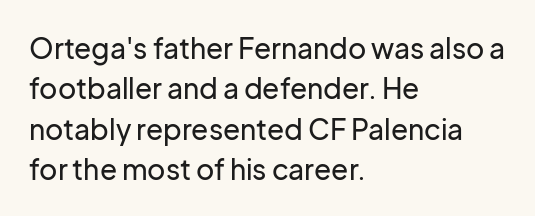
Characters remain perfectly vertical along every line. Varying glyph widths throughout — classic text-font behaviour. The face used here is a sans, in the tradition of grotesques and geometrics. Which margin do the lines hug? The left one — the right edge is uneven. Whoever set this chose a conventional vertical rhythm.
